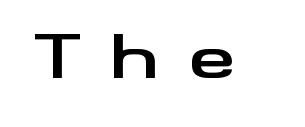
No word sits above an underline. The lettering stays uniformly vertical, giving the passage a roman look. Note the varied advance widths — an 'i' is clearly narrower than an 'm'. Classification — sans serif. You'd pick this weight for a headline — it's a proper bold.
